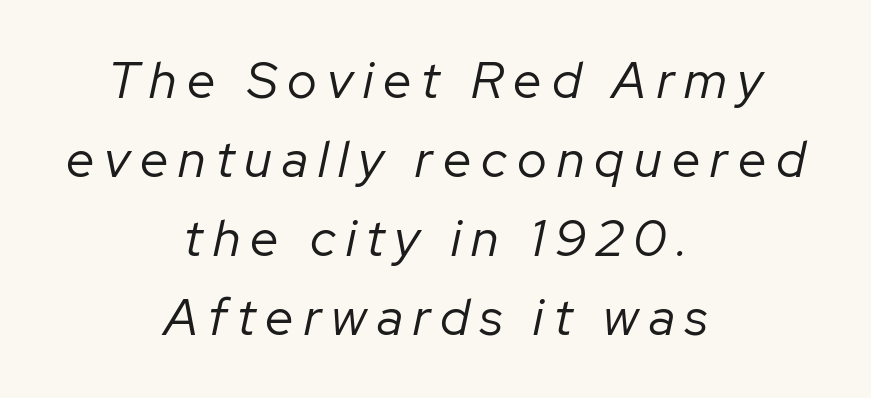
The image shows 51 px regular-weight type, italic (leaning right); set centered, normal line spacing (1.55x), unusually wide letter spacing (+0.2 em), not underlined; low stroke contrast and a medium x-height.
